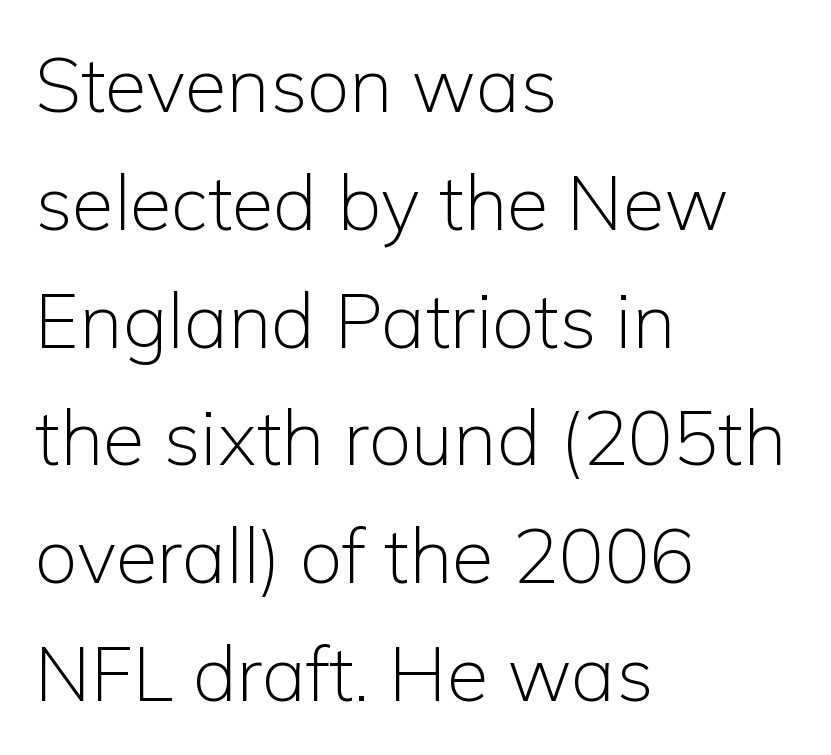
{"serif": "no", "italic": "no", "bold": "no", "weight": "light", "width": "normal", "stroke_contrast": "low", "x_height": "medium", "monospaced": "no", "underline": "no", "align": "left", "line_spacing": "normal", "line_spacing_ratio": 1.55, "letter_spacing": "normal", "letter_spacing_em": 0.0, "glyph_px": 76}
